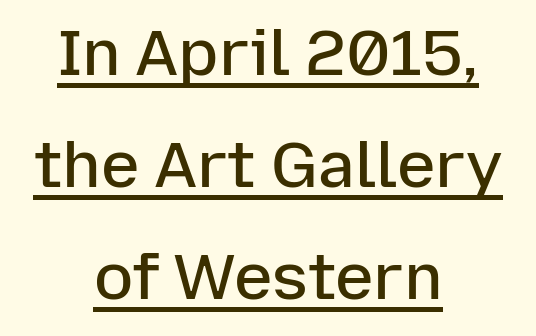
Q: Is the text bold? A: Semi-bold.
Q: Is the text italic (slanted)? A: No, it is upright.
Q: Is the typeface a serif or a sans-serif typeface? A: Sans-serif.
Q: Is the text underlined? A: Yes.
Q: How is the paragraph aligned? A: Centered.
Q: Is the spacing between letters normal or unusually wide? A: Normal.
Q: Width (condensed, normal, or wide)? A: Normal.
Q: Stroke contrast? A: Low.
Q: x-height? A: Medium.
Q: Monospaced? A: No.
